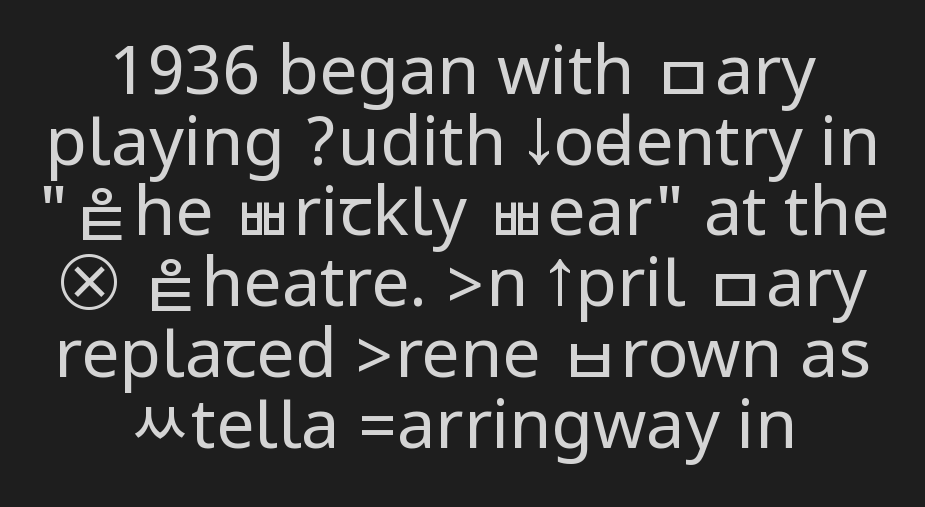
{"serif": "no", "italic": "no", "bold": "no", "weight": "regular", "width": "condensed", "stroke_contrast": "low", "underline": "no", "align": "center", "line_spacing": "tight", "line_spacing_ratio": 1.04, "letter_spacing": "normal", "letter_spacing_em": 0.0, "glyph_px": 68}
